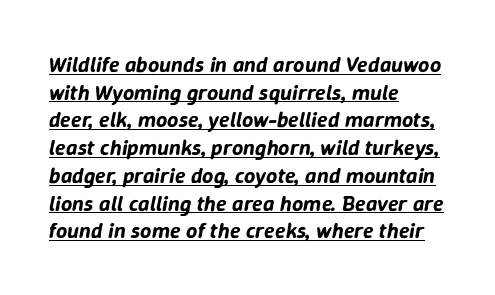
The image shows 22 px text type, italic (leaning right); set left-aligned, normal line spacing (1.26x), normal letter spacing, underlined.
